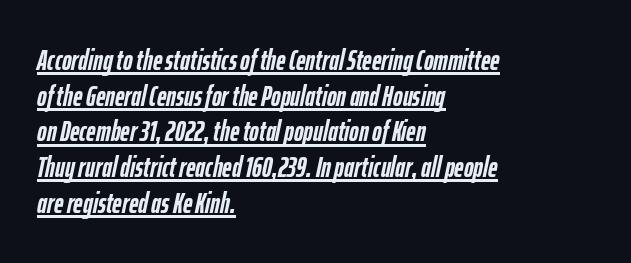
A typesetter would call this proportional, since set widths differ per character. Students, this is bold: see how much ink each stroke carries. The font's italic variant was chosen for this text. The face used here is rendered with its standard letterfit.
